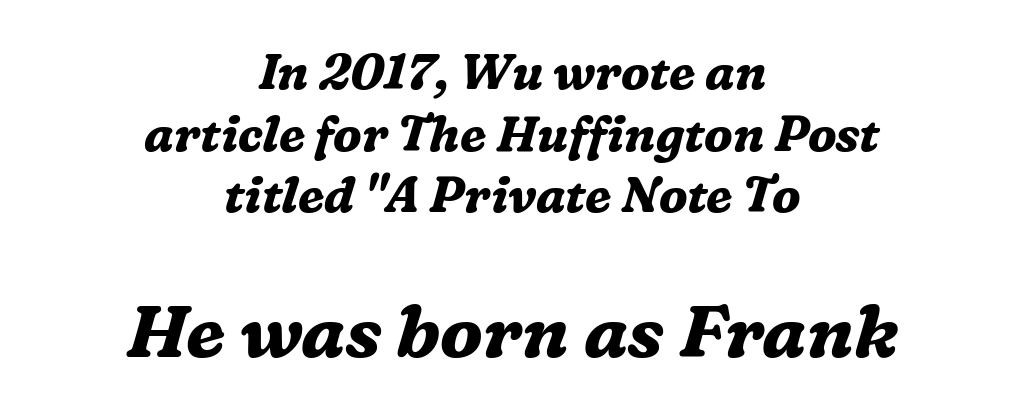
{"serif": "yes", "italic": "yes", "lean": "right", "slant_degrees": 16, "bold": "yes", "weight": "bold", "width": "normal", "stroke_contrast": "medium", "x_height": "medium", "monospaced": "no", "underline": "no", "align": "center", "line_spacing": "normal", "line_spacing_ratio": 1.26, "letter_spacing": "normal", "letter_spacing_em": 0.0, "larger_block": "second", "size_ratio": 1.49, "glyph_px": 73}
